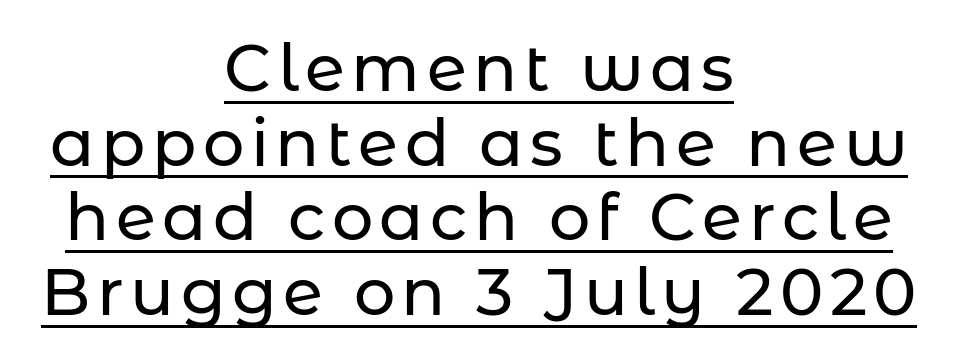
{"serif": "no", "italic": "no", "width": "normal", "stroke_contrast": "low", "x_height": "medium", "monospaced": "no", "underline": "yes", "align": "center", "line_spacing": "tight", "line_spacing_ratio": 1.15, "glyph_px": 65}
